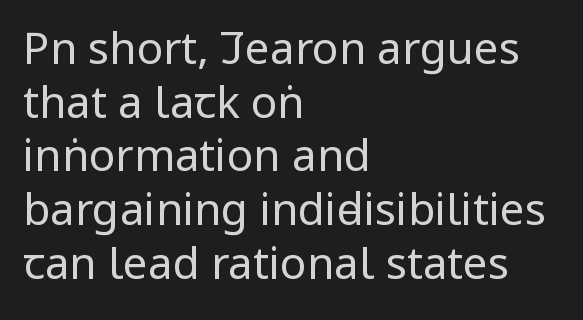
{"serif": "no", "italic": "no", "bold": "no", "weight": "regular", "width": "condensed", "stroke_contrast": "low", "x_height": "large", "monospaced": "no", "underline": "no", "align": "left", "line_spacing_ratio": 1.22, "letter_spacing": "normal", "letter_spacing_em": 0.0, "glyph_px": 44}
